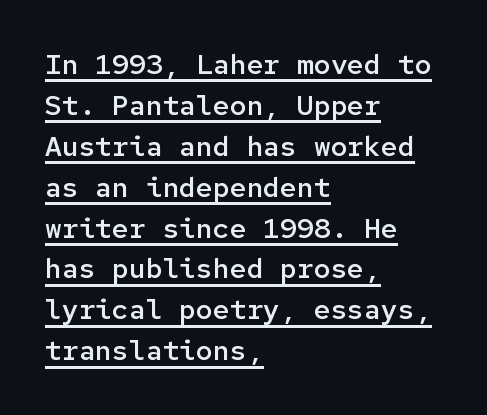
The image shows 28 px semibold sans-serif type, upright, monospaced; set left-aligned, normal line spacing (1.46x), normal letter spacing, underlined; low stroke contrast and a medium x-height.
